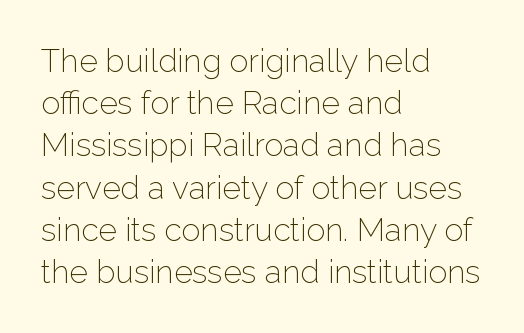
Q: Is the text bold? A: No.
Q: Is the text italic (slanted)? A: No, it is upright.
Q: Is the typeface a serif or a sans-serif typeface? A: Sans-serif.
Q: Is the text underlined? A: No.
Q: How is the paragraph aligned? A: Left-aligned.
Q: Is the spacing between letters normal or unusually wide? A: Normal.
Q: Is the spacing between lines tight, normal or loose? A: Normal.
Q: Width (condensed, normal, or wide)? A: Normal.
Q: Stroke contrast? A: Low.
Q: x-height? A: Medium.
Q: Monospaced? A: No.
